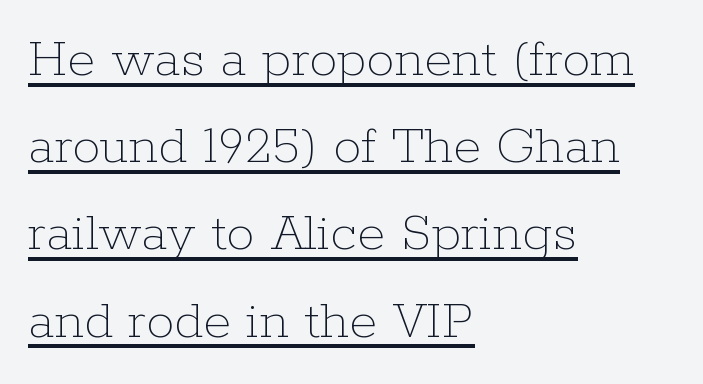
{"italic": "no", "bold": "no", "weight": "thin", "width": "normal", "stroke_contrast": "low", "x_height": "medium", "monospaced": "no", "underline": "yes", "align": "left", "line_spacing": "normal", "line_spacing_ratio": 1.53, "letter_spacing": "normal", "letter_spacing_em": 0.0, "glyph_px": 57}
